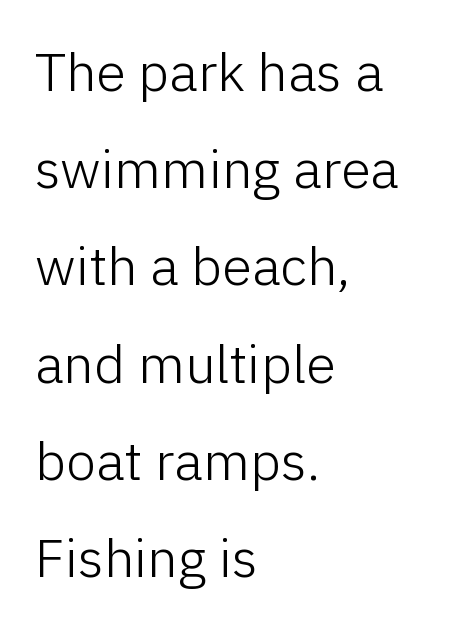
{"serif": "no", "italic": "no", "bold": "no", "weight": "light", "width": "normal", "stroke_contrast": "low", "x_height": "medium", "monospaced": "no", "underline": "no", "align": "left", "line_spacing_ratio": 1.8, "letter_spacing": "normal", "letter_spacing_em": 0.0, "glyph_px": 54}
